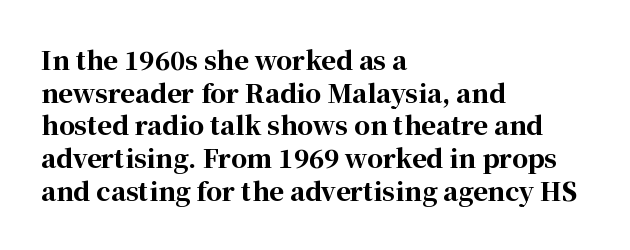
Q: Is the text bold? A: Yes.
Q: Is the text italic (slanted)? A: No, it is upright.
Q: Is the text underlined? A: No.
Q: How is the paragraph aligned? A: Left-aligned.
Q: Is the spacing between letters normal or unusually wide? A: Normal.
Q: Is the spacing between lines tight, normal or loose? A: Normal.
